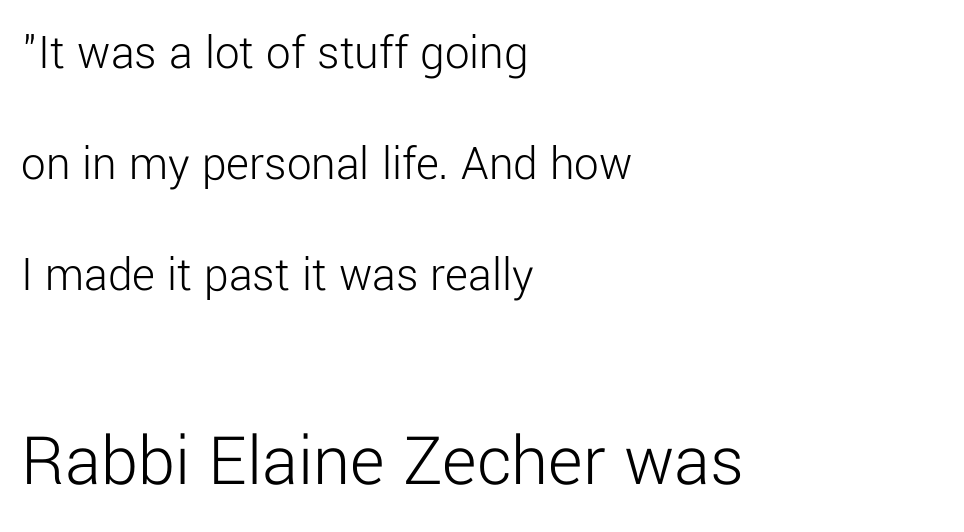
A typesetter would label this face a sans. Descenders are the only things crossing below the line. On a weight scale, this lands at 450 or below. Think of a printed novel: that variable character pitch is what you see here. These lines were composed using upright roman letters. Leading: increased.
